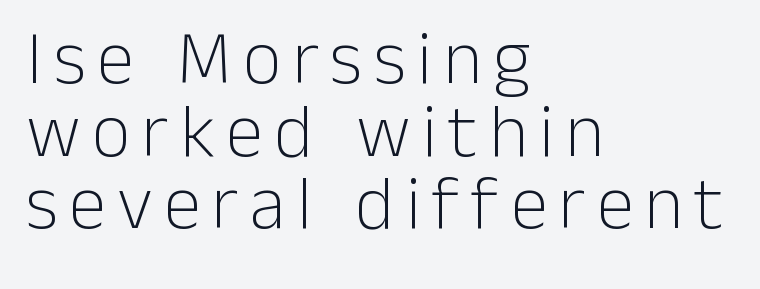
Check under the words: just untouched page. The type sits square on the baseline with zero lean. In terms of leading, this rendering errs on the cramped side. Does the type have serifs? No, each stem ends abruptly.
